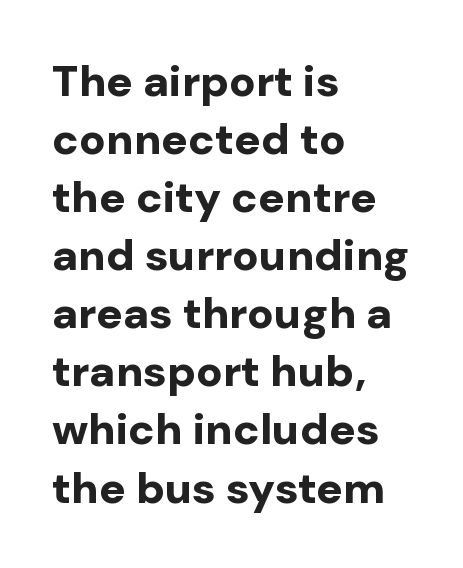
Do the letters lean? They stand straight. Think of a printed novel: that variable character pitch is what you see here. The line texture is even and compact thanks to regular tracking. Is there much room between lines? A standard amount, neither cramped nor airy. Horizontally, the lines are justified to the leading edge only. Is the type bold? Yes — the strokes are clearly thick and heavy.
